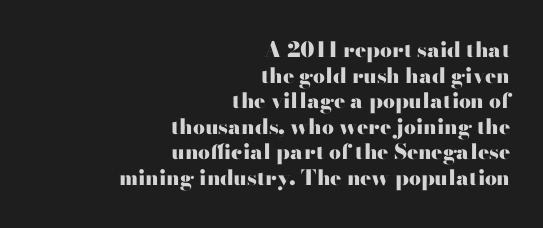
Q: Is the text bold? A: Yes.
Q: Is the text italic (slanted)? A: No, it is upright.
Q: Is the text underlined? A: No.
Q: How is the paragraph aligned? A: Right-aligned.
Q: Is the spacing between letters normal or unusually wide? A: Normal.
